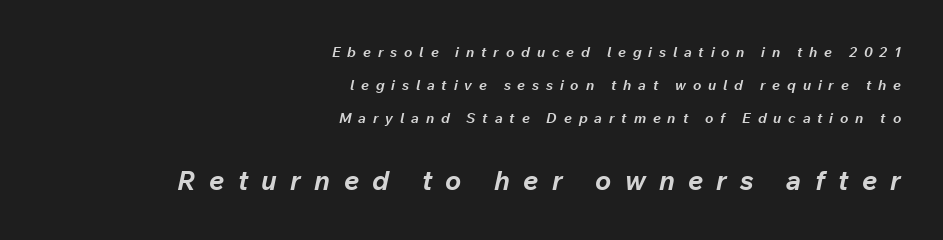
The image shows 27 px bold type, italic (leaning right); set right-aligned, loose line spacing (2.35x), unusually wide letter spacing (+0.49 em), not underlined; the second (bottom) block is 1.93x larger.
